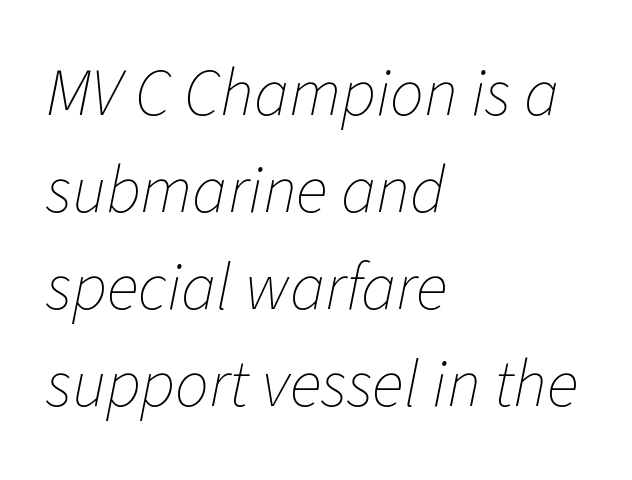
{"italic": "yes", "lean": "right", "slant_degrees": 11, "bold": "no", "weight": "thin", "width": "normal", "stroke_contrast": "low", "x_height": "medium", "monospaced": "no", "underline": "no", "align": "left", "line_spacing": "normal", "line_spacing_ratio": 1.45, "letter_spacing": "normal", "letter_spacing_em": 0.0, "glyph_px": 67}
